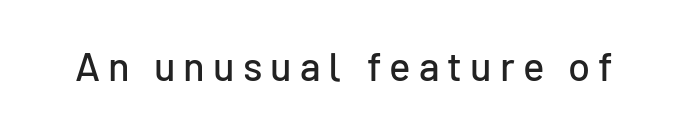
The tracking reads as deliberately expanded to a designer's eye. Only glyphs here, with clear space below each row. The axis of the letterforms is exactly vertical. The type family on display is of the sans-serif kind. Spacing verdict: proportional, widths tailored to each character.
